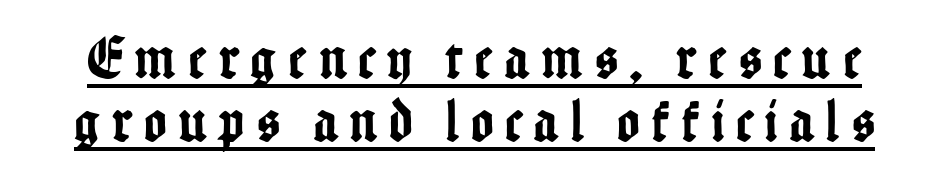
Q: Is the text italic (slanted)? A: No, it is upright.
Q: Is the typeface a serif or a sans-serif typeface? A: Sans-serif.
Q: Is the text underlined? A: Yes.
Q: Is the spacing between letters normal or unusually wide? A: Unusually wide.
Q: Is the spacing between lines tight, normal or loose? A: Tight.
Q: Width (condensed, normal, or wide)? A: Condensed.
Q: Stroke contrast? A: Low.
Q: x-height? A: Medium.
Q: Monospaced? A: No.
